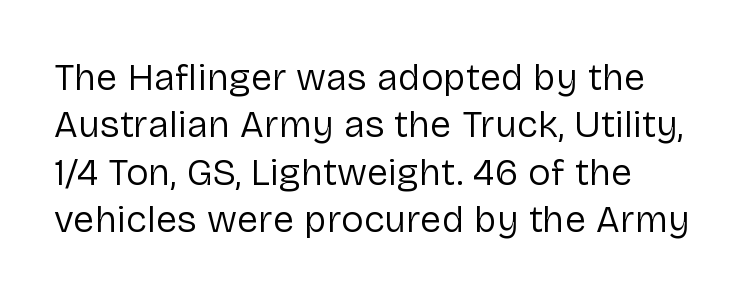
{"serif": "no", "italic": "no", "bold": "no", "weight": "regular", "width": "normal", "stroke_contrast": "low", "x_height": "medium", "monospaced": "no", "underline": "no", "line_spacing": "normal", "line_spacing_ratio": 1.25, "letter_spacing": "normal", "letter_spacing_em": 0.0, "glyph_px": 38}
